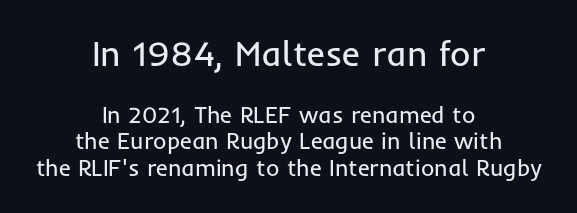
The image shows 35 px regular-weight sans-serif type, upright; set centered, line spacing 1.16x, normal letter spacing, not underlined; the first (top) block is 1.52x larger; low stroke contrast and a medium x-height.
